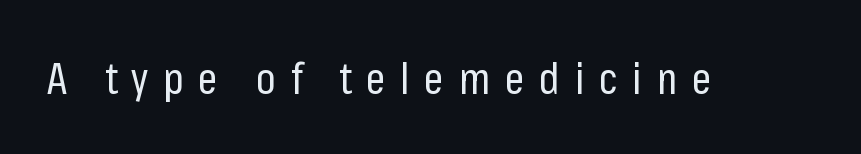
Q: Is the text bold? A: No.
Q: Is the text italic (slanted)? A: No, it is upright.
Q: Is the typeface a serif or a sans-serif typeface? A: Sans-serif.
Q: Is the text underlined? A: No.
Q: Is the spacing between letters normal or unusually wide? A: Unusually wide.
Q: Width (condensed, normal, or wide)? A: Condensed.
Q: Stroke contrast? A: Low.
Q: x-height? A: Medium.
Q: Monospaced? A: No.
